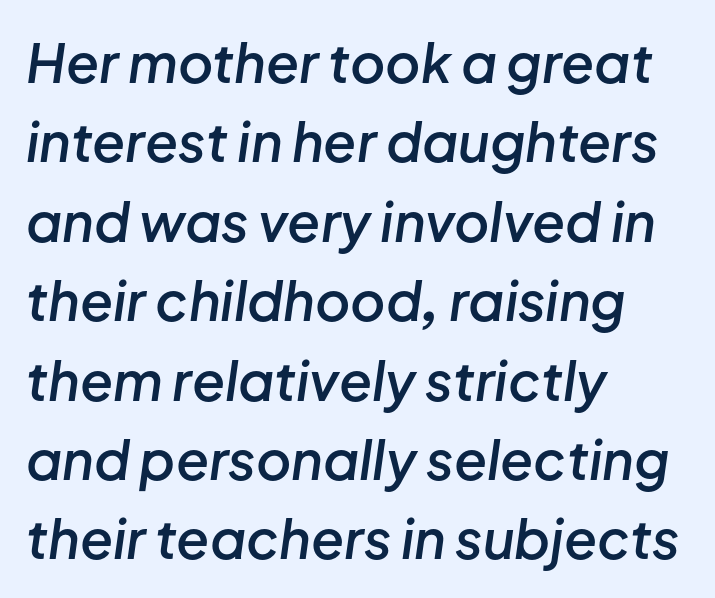
Q: Is the text bold? A: Semi-bold.
Q: Is the text italic (slanted)? A: Yes, it leans right by about 8 degrees.
Q: Is the text underlined? A: No.
Q: How is the paragraph aligned? A: Left-aligned.
Q: Is the spacing between letters normal or unusually wide? A: Normal.
Q: Is the spacing between lines tight, normal or loose? A: Normal.
Q: Width (condensed, normal, or wide)? A: Normal.
Q: Stroke contrast? A: Low.
Q: x-height? A: Medium.
Q: Monospaced? A: No.
